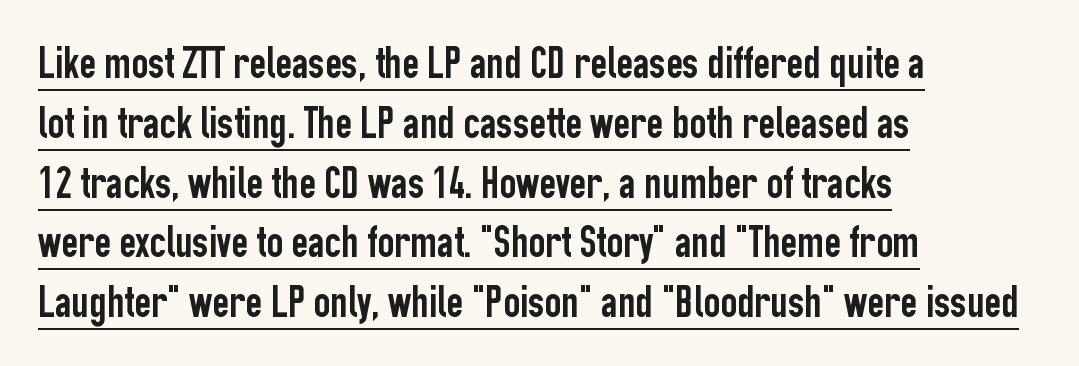
The rag falls on the right side of this text block. Standard letterfit; no display-style spreading of the glyphs. Posture: upright roman. These characters rest on top of a visible drawn line.
